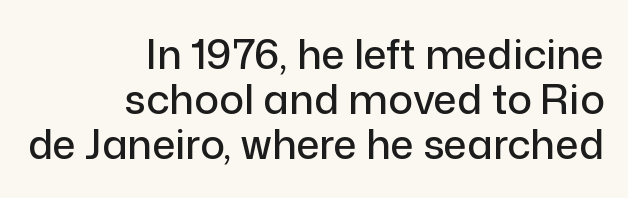
Q: Is the text italic (slanted)? A: No, it is upright.
Q: Is the typeface a serif or a sans-serif typeface? A: Sans-serif.
Q: Is the text underlined? A: No.
Q: How is the paragraph aligned? A: Right-aligned.
Q: Is the spacing between letters normal or unusually wide? A: Normal.
Q: Is the spacing between lines tight, normal or loose? A: Tight.
Q: Width (condensed, normal, or wide)? A: Normal.
Q: Stroke contrast? A: Low.
Q: x-height? A: Medium.
Q: Monospaced? A: No.
